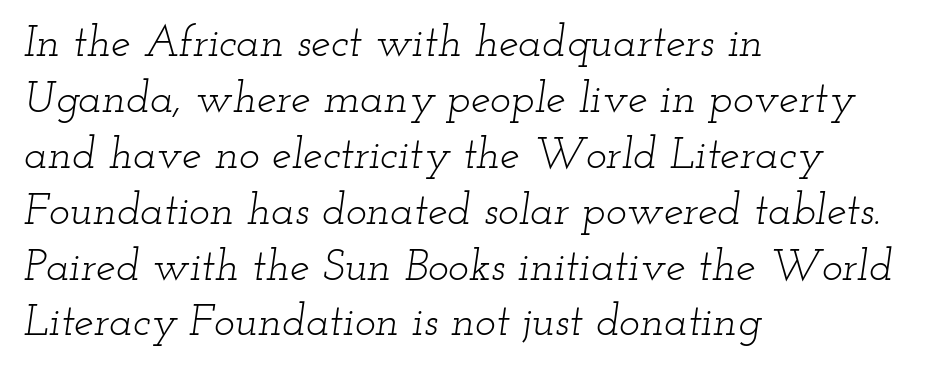
Q: Is the text bold? A: No.
Q: Is the text italic (slanted)? A: Yes, it leans right by about 12 degrees.
Q: Is the typeface a serif or a sans-serif typeface? A: Serif.
Q: Is the text underlined? A: No.
Q: How is the paragraph aligned? A: Left-aligned.
Q: Is the spacing between letters normal or unusually wide? A: Normal.
Q: Is the spacing between lines tight, normal or loose? A: Normal.
Q: Width (condensed, normal, or wide)? A: Wide.
Q: Stroke contrast? A: Low.
Q: x-height? A: Small.
Q: Monospaced? A: No.
